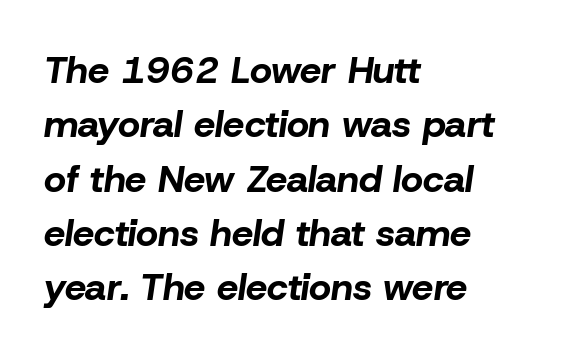
The image shows 38 px bold type, italic (leaning right); set left-aligned, normal line spacing (1.43x), normal letter spacing, not underlined; low stroke contrast and a medium x-height.
